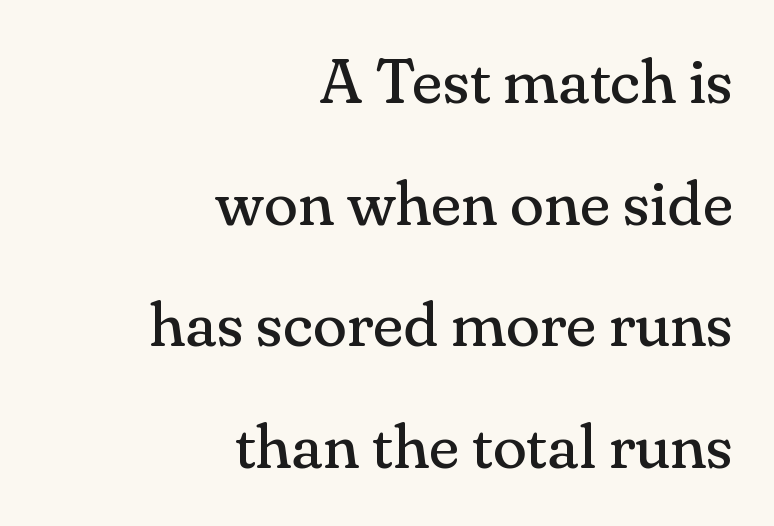
Is the type heavy? It reads as light-to-regular instead. In terms of letterform style, serifs are clearly present. The rendering uses natural spacing where letterforms have individual widths. What's the leading like? Stretched, with rows far apart.
